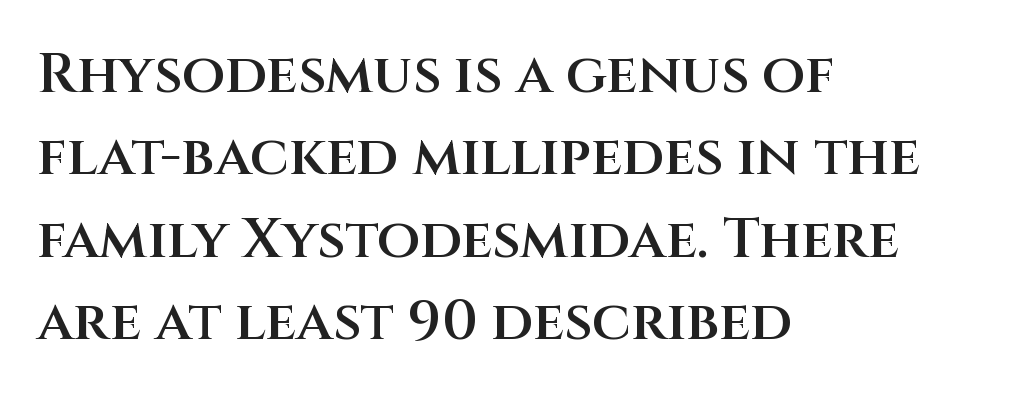
Q: Is the text bold? A: Semi-bold.
Q: Is the text italic (slanted)? A: No, it is upright.
Q: Is the typeface a serif or a sans-serif typeface? A: Sans-serif.
Q: Is the text underlined? A: No.
Q: How is the paragraph aligned? A: Left-aligned.
Q: Is the spacing between letters normal or unusually wide? A: Normal.
Q: Is the spacing between lines tight, normal or loose? A: Normal.
Q: Width (condensed, normal, or wide)? A: Normal.
Q: Stroke contrast? A: Medium.
Q: x-height? A: Large.
Q: Monospaced? A: No.
